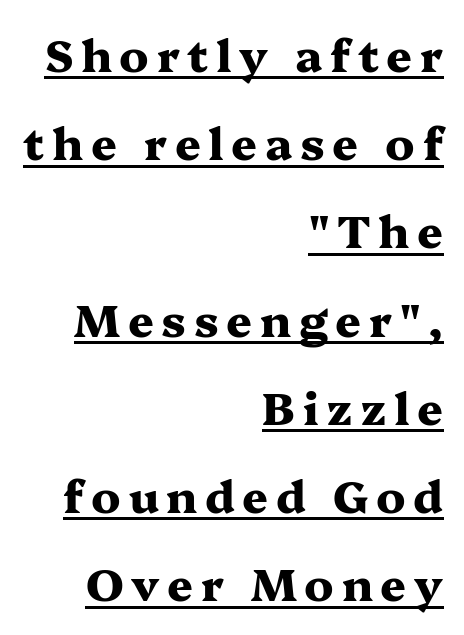
Q: Is the text bold? A: Yes.
Q: Is the text italic (slanted)? A: No, it is upright.
Q: Is the typeface a serif or a sans-serif typeface? A: Serif.
Q: Is the text underlined? A: Yes.
Q: How is the paragraph aligned? A: Right-aligned.
Q: Is the spacing between lines tight, normal or loose? A: Loose.
Q: Width (condensed, normal, or wide)? A: Wide.
Q: Stroke contrast? A: Medium.
Q: x-height? A: Medium.
Q: Monospaced? A: No.
